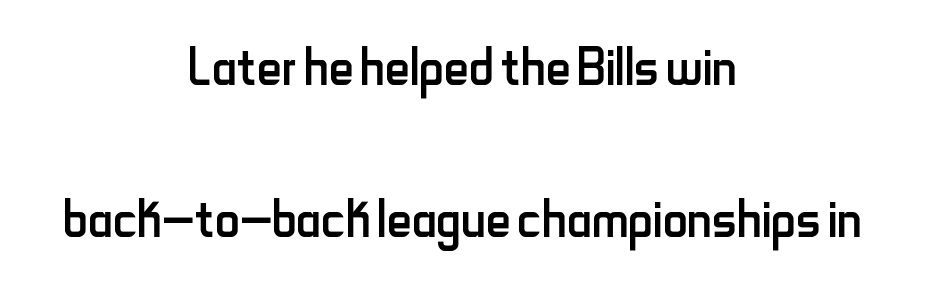
Stroke mass is kept to a normal reading level or below. Looks like regular typesetting: each glyph gets only the width it needs. It's the straight-up-and-down kind of type. Letters rest on an invisible, unmarked baseline. Observe the ordinary spacing: letters are neighbours, not strangers. The space between consecutive lines is lavish.
